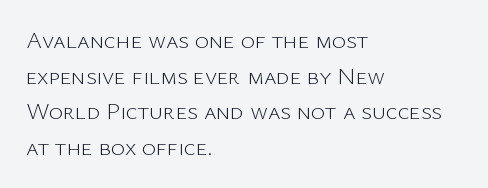
{"italic": "no", "bold": "no", "underline": "no", "align": "left", "line_spacing": "normal", "line_spacing_ratio": 1.48, "letter_spacing": "normal", "letter_spacing_em": 0.0, "glyph_px": 24}
